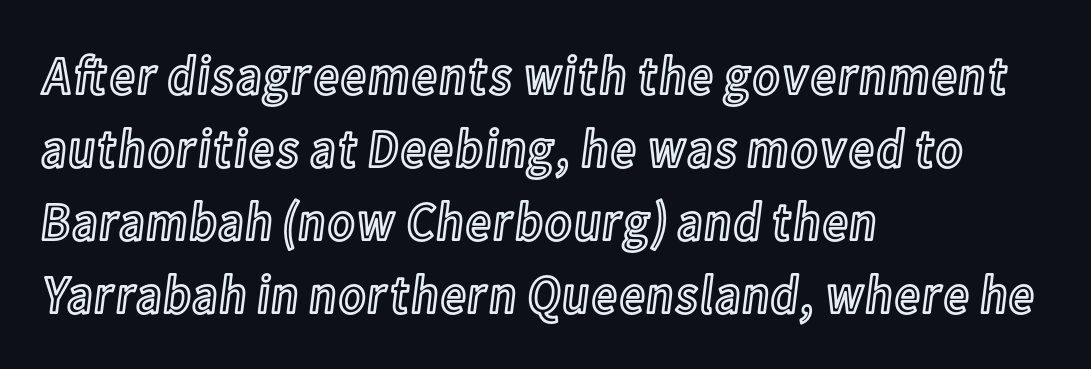
The image shows 55 px condensed type; set left-aligned, normal line spacing (1.33x), normal letter spacing, not underlined; a medium x-height.
